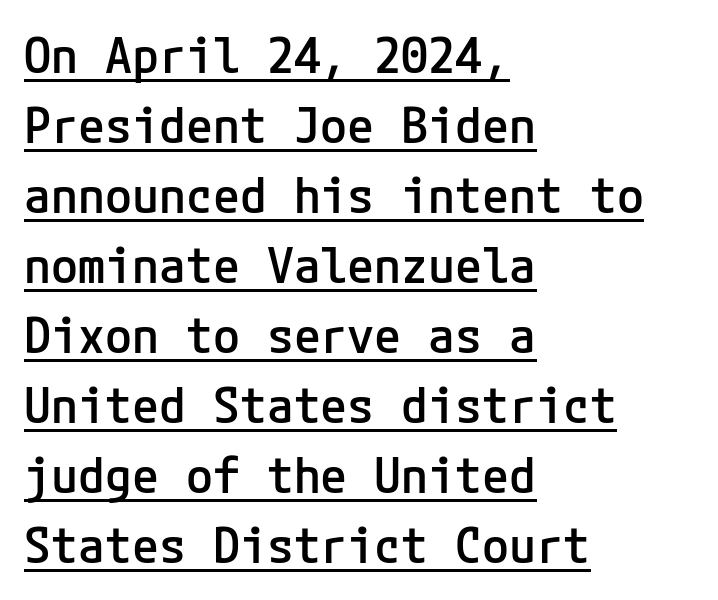
The block of text has a typical density, with ordinary space between rows. Upright lettering throughout. The lines in this sample share a left origin and differ only in where they stop. Serifs: no, the terminals of the letterforms are clean.
